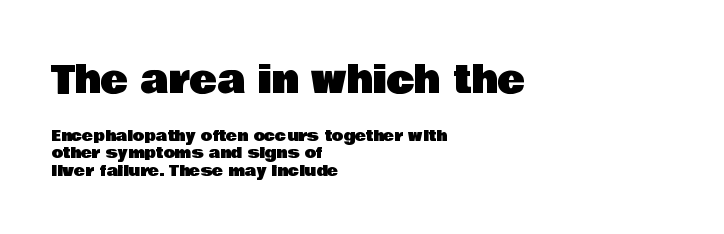
The image shows 37 px sans-serif type, upright; set left-aligned, line spacing 1.17x, normal letter spacing, not underlined; the first (top) block is 2.47x larger; low stroke contrast and a large x-height.
